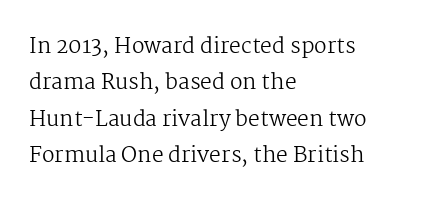
Q: Is the text bold? A: No.
Q: Is the text italic (slanted)? A: No, it is upright.
Q: Is the text underlined? A: No.
Q: How is the paragraph aligned? A: Left-aligned.
Q: Is the spacing between letters normal or unusually wide? A: Normal.
